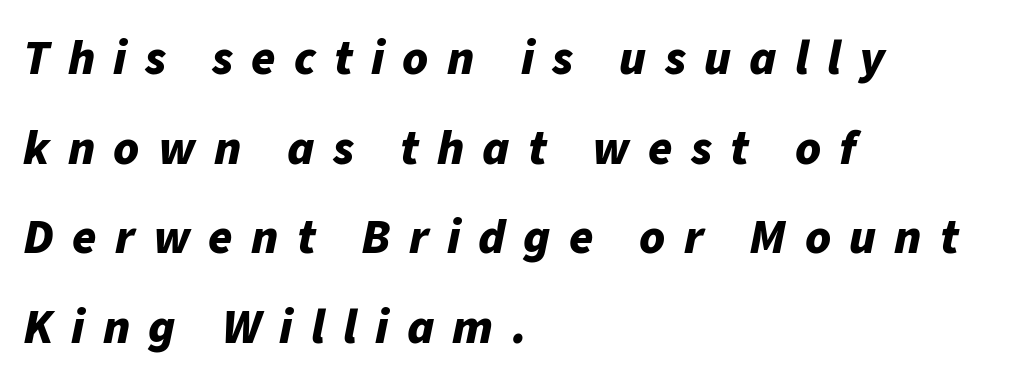
Q: Is the text bold? A: Yes.
Q: Is the text italic (slanted)? A: Yes, it leans right by about 11 degrees.
Q: Is the text underlined? A: No.
Q: How is the paragraph aligned? A: Left-aligned.
Q: Is the spacing between letters normal or unusually wide? A: Unusually wide.
Q: Width (condensed, normal, or wide)? A: Normal.
Q: Stroke contrast? A: Low.
Q: x-height? A: Medium.
Q: Monospaced? A: No.
